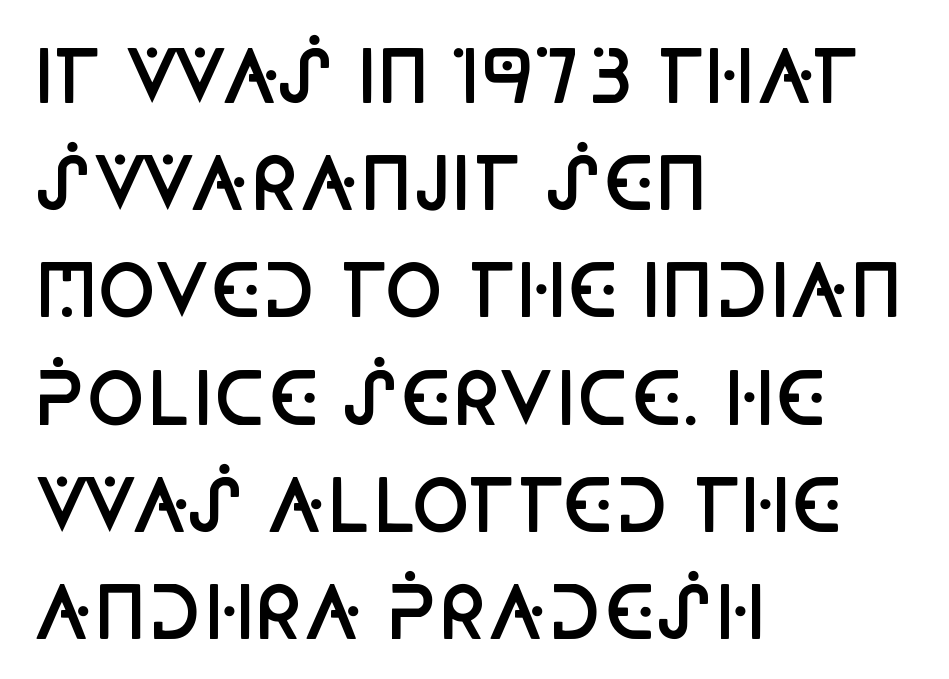
Q: Is the text bold? A: Semi-bold.
Q: Is the text italic (slanted)? A: No, it is upright.
Q: Is the typeface a serif or a sans-serif typeface? A: Sans-serif.
Q: Is the text underlined? A: No.
Q: How is the paragraph aligned? A: Left-aligned.
Q: Is the spacing between letters normal or unusually wide? A: Normal.
Q: Is the spacing between lines tight, normal or loose? A: Normal.
Q: Width (condensed, normal, or wide)? A: Condensed.
Q: Stroke contrast? A: Low.
Q: x-height? A: Large.
Q: Monospaced? A: No.
